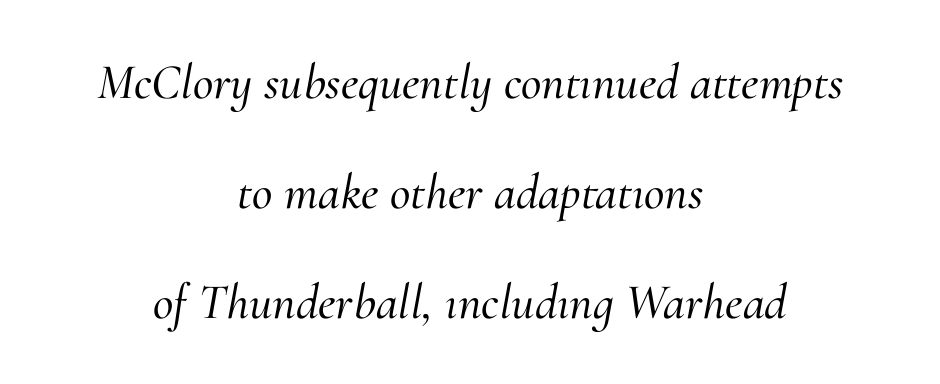
The image shows 50 px serif type, italic (leaning right); set centered, loose line spacing (2.2x), normal letter spacing, not underlined; medium stroke contrast and a small x-height.
